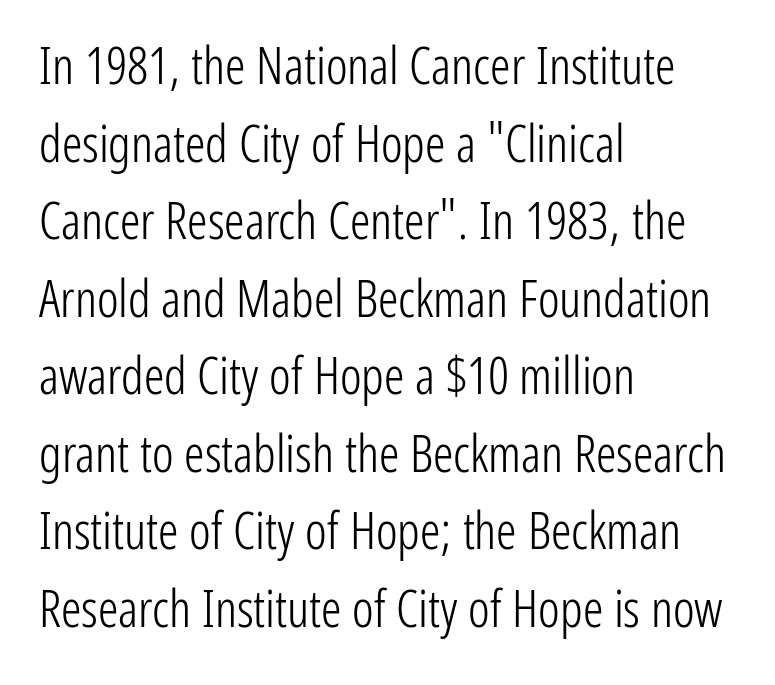
The image shows 51 px light, condensed sans-serif type, upright; set left-aligned, normal line spacing (1.52x), normal letter spacing, not underlined; low stroke contrast and a medium x-height.
